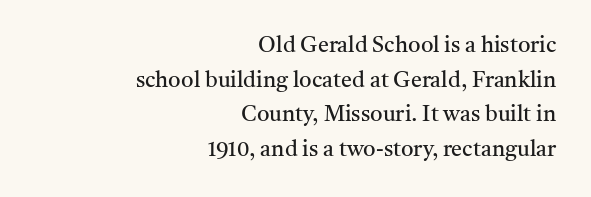
{"italic": "no", "bold": "no", "underline": "no", "align": "right", "line_spacing": "normal", "line_spacing_ratio": 1.57, "letter_spacing": "normal", "letter_spacing_em": 0.0, "glyph_px": 22}
